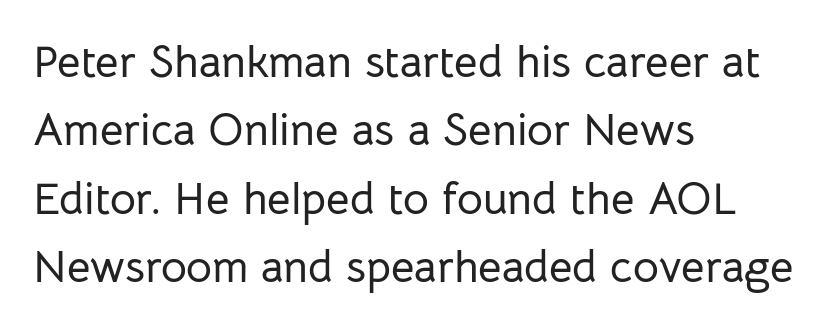
If you measured baseline to baseline, you'd find a middling distance. You could not count columns in this text — the font is proportionally spaced. This sample uses plain, unmodified letter spacing. A roman cut, with each character standing at attention. A classic flush-left, rag-right setting is used for this passage. Words float on clear page, feet unadorned.
